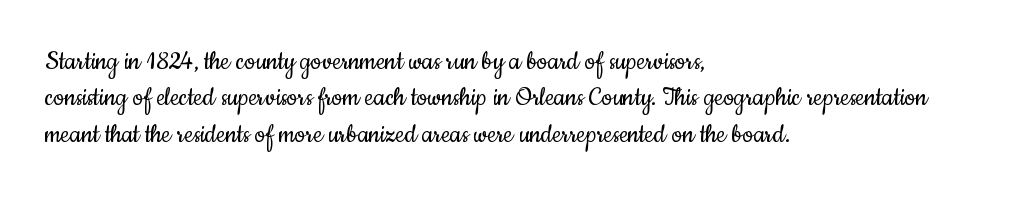
The image shows 30 px regular-weight, condensed sans-serif type; set left-aligned, line spacing 1.21x, normal letter spacing, not underlined; low stroke contrast and a small x-height.
